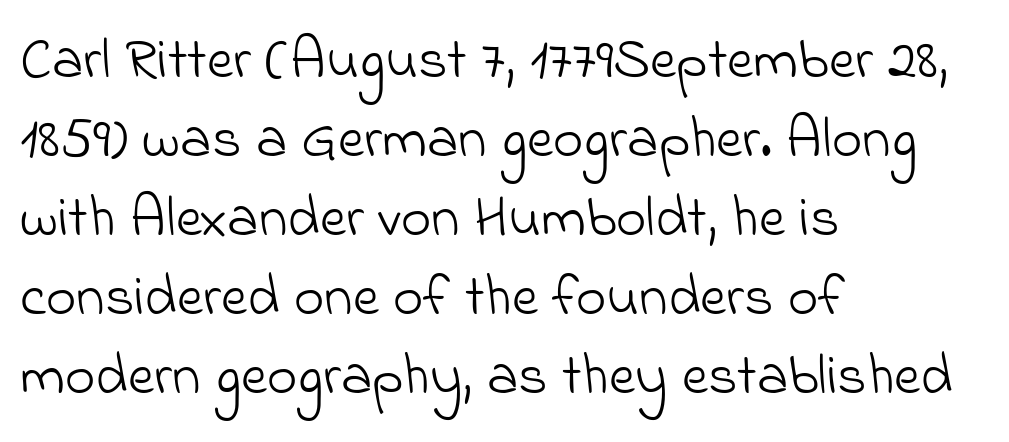
The image shows 58 px light sans-serif type; set left-aligned, normal line spacing (1.36x), normal letter spacing, not underlined; low stroke contrast and a small x-height.
